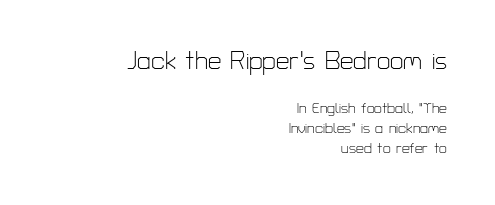
{"italic": "no", "bold": "no", "underline": "no", "align": "right", "line_spacing": "normal", "line_spacing_ratio": 1.41, "letter_spacing": "normal", "letter_spacing_em": 0.0, "larger_block": "first", "size_ratio": 1.71, "glyph_px": 24}
